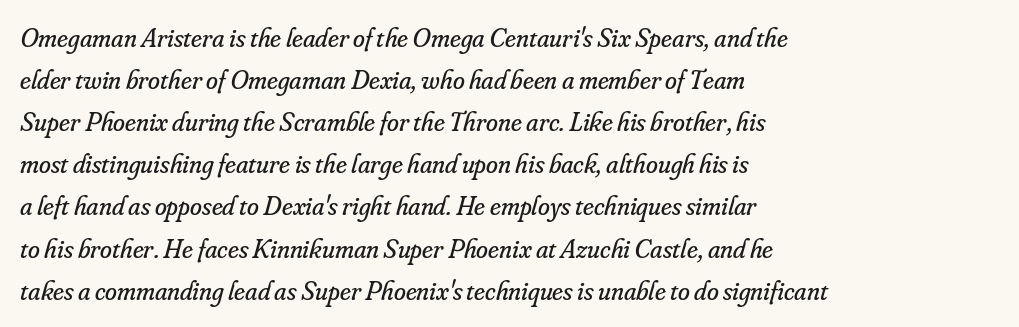
Bare-footed words on every line. Quick note: interline space is typical. This sample uses plain, unmodified letter spacing. In terms of posture, this sample is oblique. Each stroke keeps to a modest, everyday thickness or less. The text block is weighted toward the left margin, trailing off unevenly rightward.
